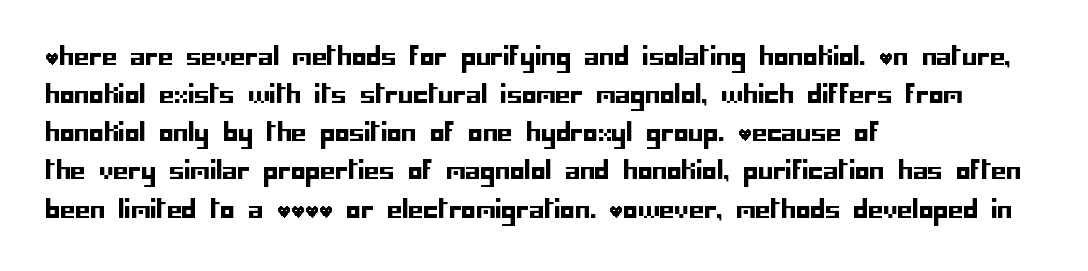
{"italic": "no", "underline": "no", "align": "left", "line_spacing": "normal", "line_spacing_ratio": 1.59, "letter_spacing": "normal", "letter_spacing_em": 0.0, "glyph_px": 24}
